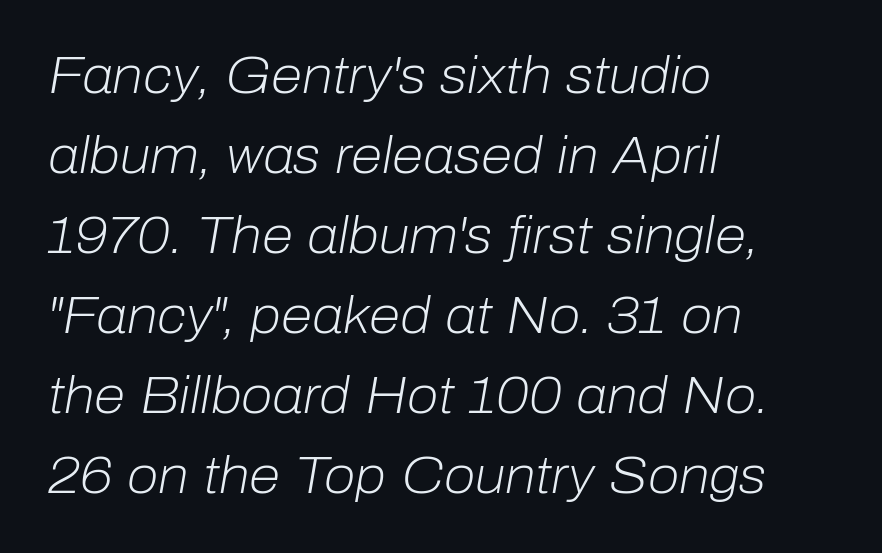
The image shows 51 px light type, italic (leaning right); set left-aligned, normal line spacing (1.57x), normal letter spacing, not underlined; low stroke contrast and a medium x-height.
